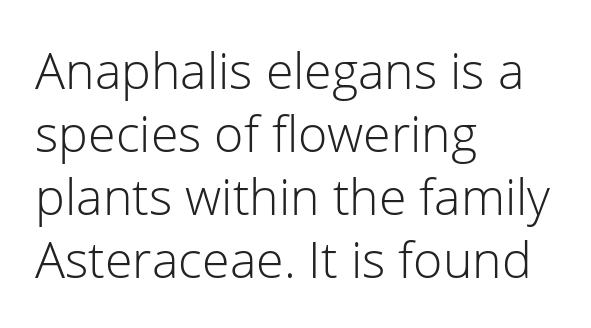
Q: Is the text bold? A: No.
Q: Is the text italic (slanted)? A: No, it is upright.
Q: Is the typeface a serif or a sans-serif typeface? A: Sans-serif.
Q: Is the text underlined? A: No.
Q: How is the paragraph aligned? A: Left-aligned.
Q: Is the spacing between letters normal or unusually wide? A: Normal.
Q: Is the spacing between lines tight, normal or loose? A: Normal.
Q: Width (condensed, normal, or wide)? A: Normal.
Q: Stroke contrast? A: Low.
Q: x-height? A: Medium.
Q: Monospaced? A: No.
